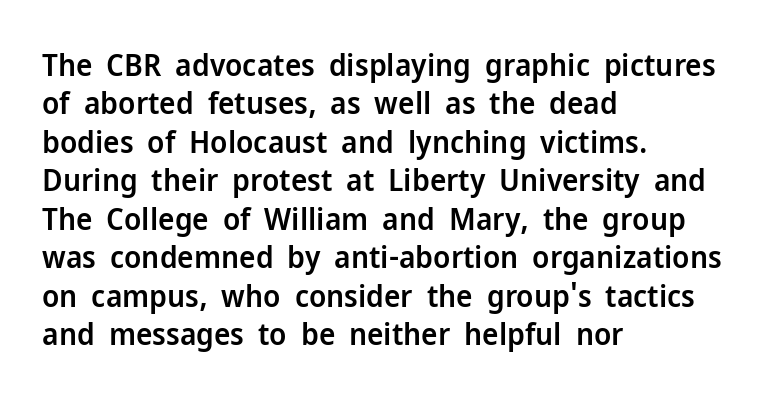
Q: Is the text bold? A: Semi-bold.
Q: Is the text italic (slanted)? A: No, it is upright.
Q: Is the typeface a serif or a sans-serif typeface? A: Sans-serif.
Q: Is the text underlined? A: No.
Q: How is the paragraph aligned? A: Left-aligned.
Q: Is the spacing between letters normal or unusually wide? A: Normal.
Q: Width (condensed, normal, or wide)? A: Normal.
Q: Stroke contrast? A: Low.
Q: x-height? A: Medium.
Q: Monospaced? A: No.
